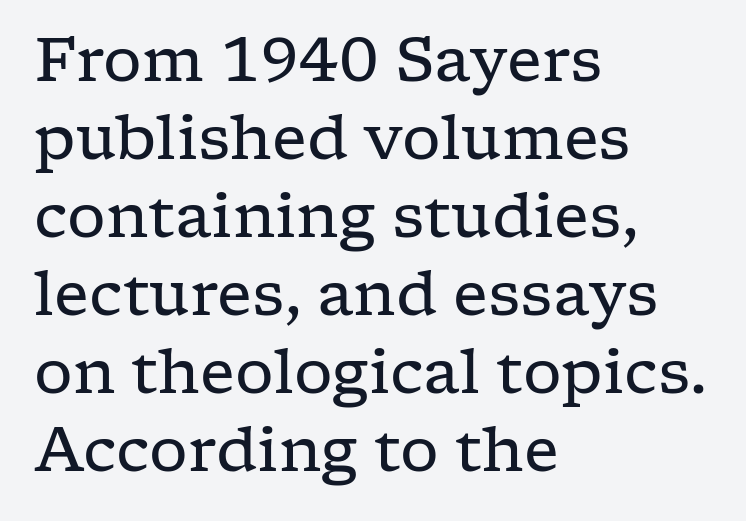
Q: Is the text bold? A: No.
Q: Is the text italic (slanted)? A: No, it is upright.
Q: Is the typeface a serif or a sans-serif typeface? A: Serif.
Q: Is the text underlined? A: No.
Q: How is the paragraph aligned? A: Left-aligned.
Q: Is the spacing between letters normal or unusually wide? A: Normal.
Q: Is the spacing between lines tight, normal or loose? A: Normal.
Q: Width (condensed, normal, or wide)? A: Wide.
Q: Stroke contrast? A: Low.
Q: x-height? A: Medium.
Q: Monospaced? A: No.
